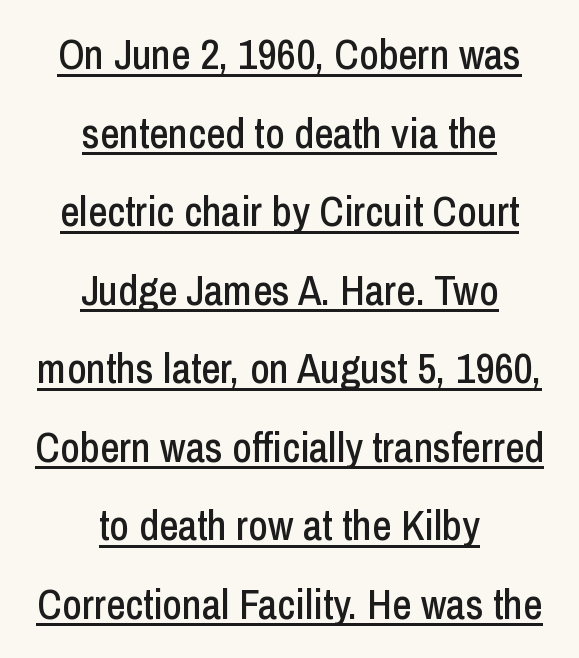
{"serif": "no", "italic": "no", "width": "condensed", "stroke_contrast": "low", "x_height": "medium", "monospaced": "no", "underline": "yes", "align": "center", "line_spacing_ratio": 1.87, "letter_spacing": "normal", "letter_spacing_em": 0.0, "glyph_px": 42}
